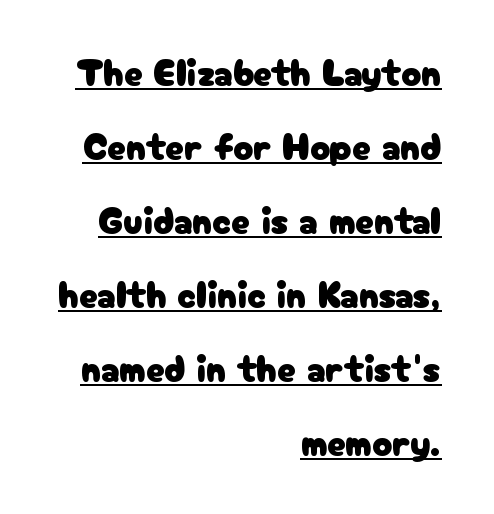
{"serif": "no", "italic": "no", "width": "normal", "stroke_contrast": "low", "x_height": "medium", "monospaced": "no", "underline": "yes", "align": "right", "line_spacing": "loose", "line_spacing_ratio": 2.0, "letter_spacing": "normal", "letter_spacing_em": 0.0, "glyph_px": 37}
